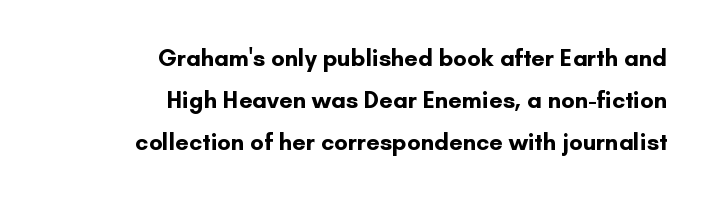
{"italic": "no", "bold": "yes", "underline": "no", "align": "right", "line_spacing_ratio": 1.74, "letter_spacing": "normal", "letter_spacing_em": 0.0, "glyph_px": 24}
